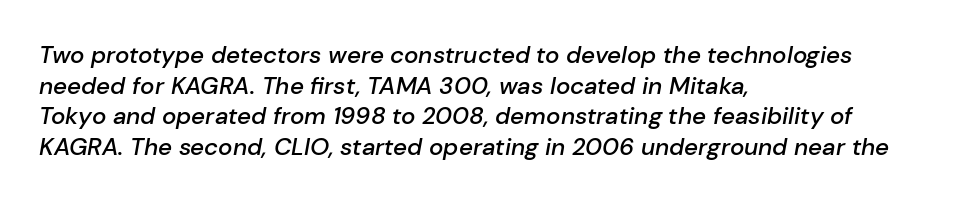
{"italic": "yes", "lean": "right", "slant_degrees": 10, "bold": "semi", "underline": "no", "align": "left", "line_spacing": "normal", "line_spacing_ratio": 1.28, "letter_spacing": "normal", "letter_spacing_em": 0.0, "glyph_px": 24}
